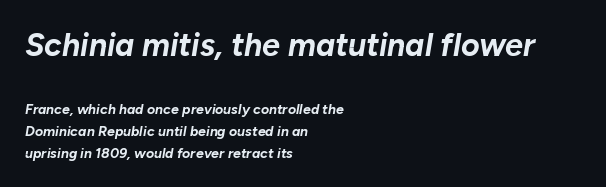
This block has exactly the height ordinary leading produces. Between one letter and the next there's only the usual sliver of space. Do the characters align in a grid? No, the font is proportional. In terms of weight, the rendering is a true, heavy bold. Quick note: underline off. The rendering applies a slant to the glyphs.
